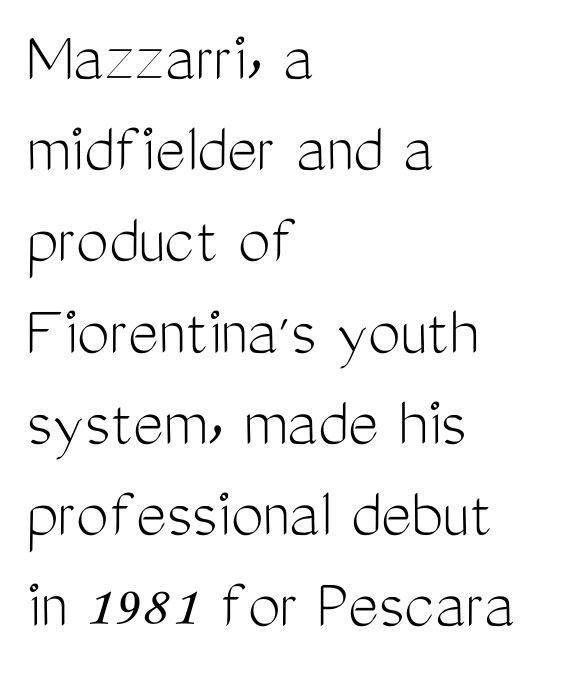
The image shows 73 px light, condensed sans-serif type, upright; set left-aligned, normal line spacing (1.25x), normal letter spacing, not underlined; medium stroke contrast and a medium x-height.
